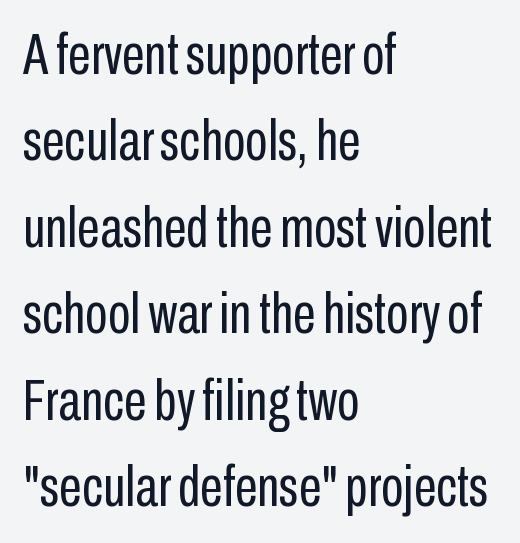
The font sits on the lighter half of the weight spectrum, regular included. Upright lettering throughout. You could not count columns in this text — the font is proportionally spaced. The text was rendered using a sans face with plain stroke endings.
